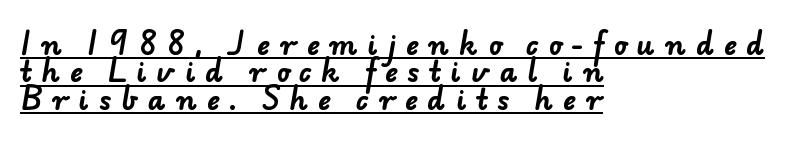
Compared with a centered layout, this one pins lines to the left instead. The sample has been set heavy, in full bold. In terms of letterspacing, this is a distinctly airy, spread setting. The line-height multiplier appears low, near solid setting. Compared with undecorated copy, this sample adds a rule below the words.
